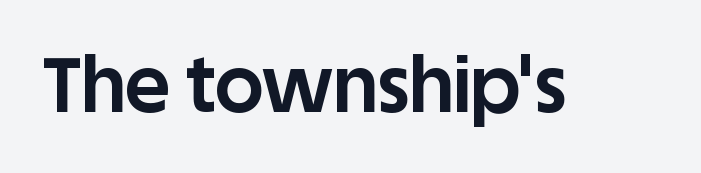
The image shows 76 px bold sans-serif type, upright; set normal letter spacing, not underlined; low stroke contrast and a large x-height.
